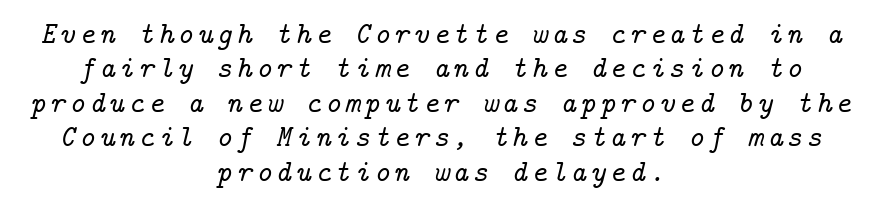
Q: Is the text italic (slanted)? A: Yes, it leans right by about 14 degrees.
Q: Is the typeface a serif or a sans-serif typeface? A: Serif.
Q: Is the text underlined? A: No.
Q: How is the paragraph aligned? A: Centered.
Q: Is the spacing between lines tight, normal or loose? A: Tight.
Q: Width (condensed, normal, or wide)? A: Normal.
Q: Stroke contrast? A: Low.
Q: x-height? A: Medium.
